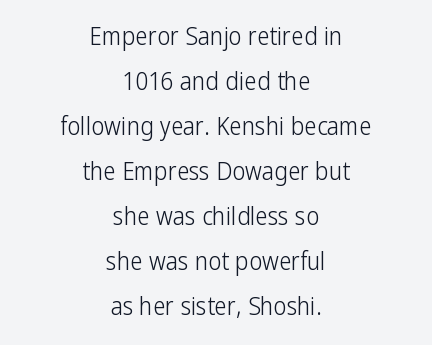
{"italic": "no", "bold": "no", "underline": "no", "align": "center", "line_spacing_ratio": 1.8, "letter_spacing": "normal", "letter_spacing_em": 0.0, "glyph_px": 25}
